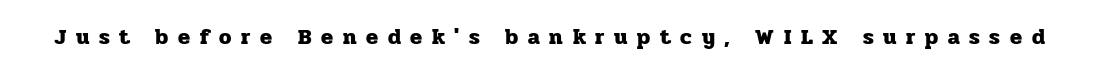
{"italic": "no", "bold": "yes", "underline": "no", "letter_spacing": "wide", "letter_spacing_em": 0.44, "glyph_px": 22}
